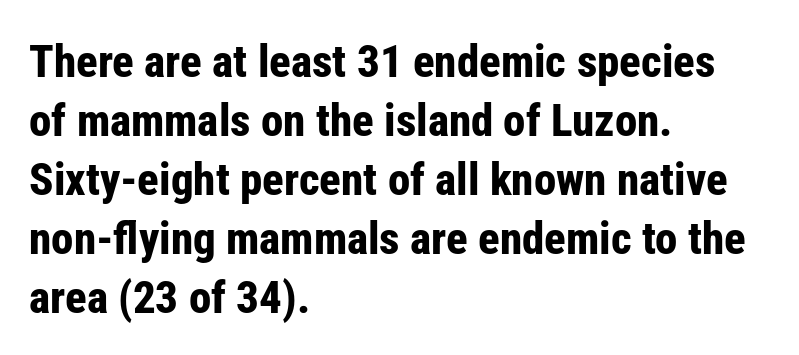
Typographic density is high because the face is bold. Visually the block forms a straight wall on the left and a jagged coastline on the right. The gaps between neighbouring characters are ordinary and unremarkable. Varying glyph widths throughout — classic text-font behaviour. The line-height multiplier appears to be the usual default.
